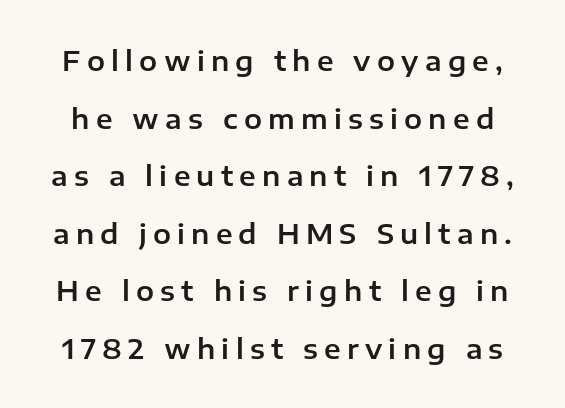
The image shows 27 px text type, upright; set loose line spacing (2.13x), unusually wide letter spacing (+0.23 em), not underlined.
